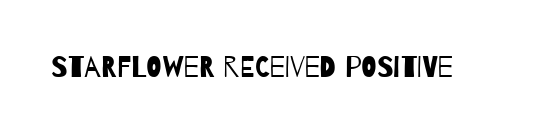
Serif or sans? Sans — the stroke terminals are bare. This sample has the flowing, uneven cadence of proportional lettering. The specimen omits any rule beneath the text block's lines. Is the stroke heavy? The answer is a plain regular-or-lighter.
